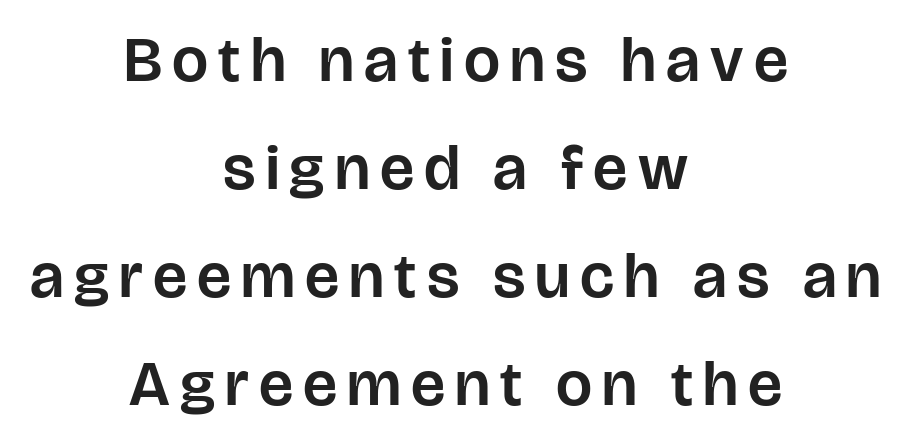
The image shows 64 px sans-serif type, upright; set centered, normal line spacing (1.69x), not underlined; low stroke contrast and a large x-height.
